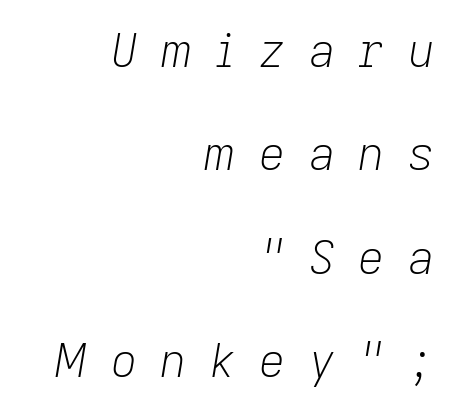
Each new line begins a long way beneath the previous one. How are the letters spaced? Widely, with obvious added tracking. Nothing heavy about these letters — not bold at all. The string is rendered with underlining switched off.
